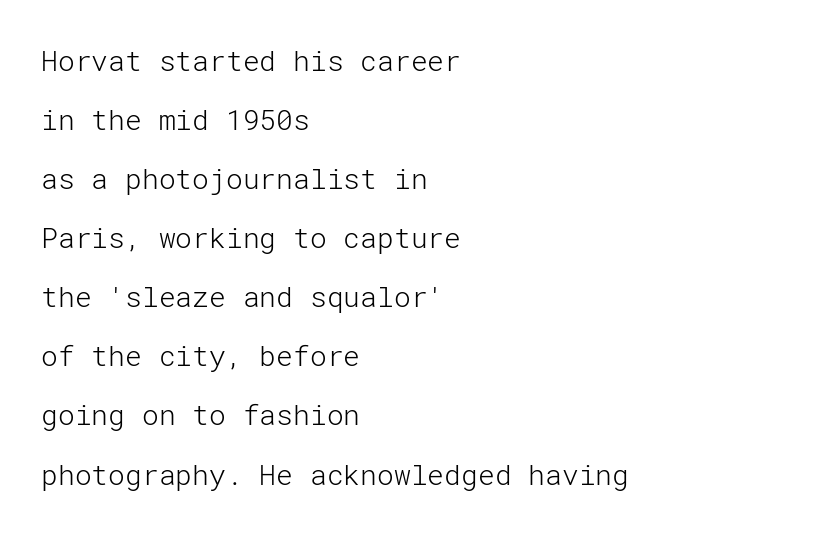
{"serif": "no", "italic": "no", "bold": "no", "weight": "light", "width": "normal", "stroke_contrast": "low", "x_height": "medium", "underline": "no", "align": "left", "line_spacing": "loose", "line_spacing_ratio": 2.11, "letter_spacing": "normal", "letter_spacing_em": 0.0, "glyph_px": 28}
